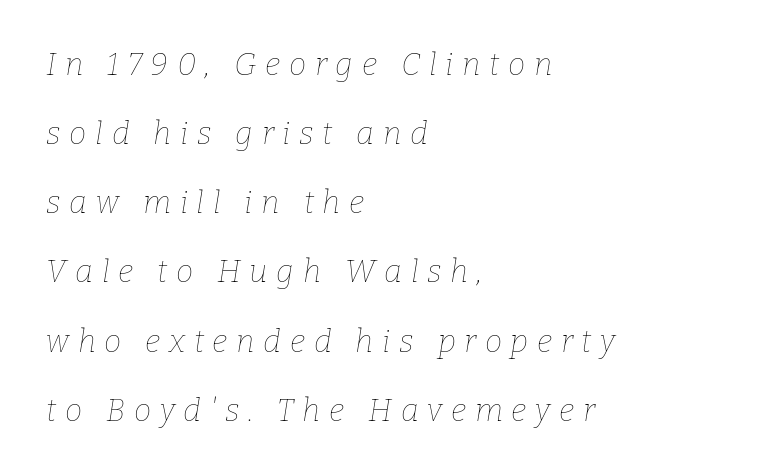
{"italic": "yes", "lean": "right", "slant_degrees": 9, "bold": "no", "weight": "thin", "width": "normal", "stroke_contrast": "low", "x_height": "medium", "monospaced": "no", "underline": "no", "align": "left", "line_spacing": "loose", "line_spacing_ratio": 2.23, "letter_spacing": "wide", "letter_spacing_em": 0.28, "glyph_px": 31}
